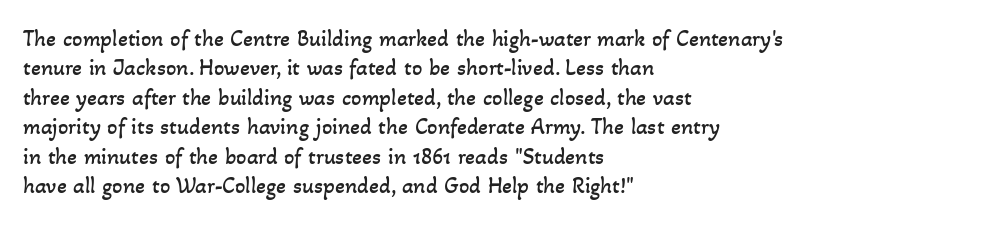
Q: Is the text bold? A: No.
Q: Is the text underlined? A: No.
Q: How is the paragraph aligned? A: Left-aligned.
Q: Is the spacing between letters normal or unusually wide? A: Normal.
Q: Is the spacing between lines tight, normal or loose? A: Normal.
